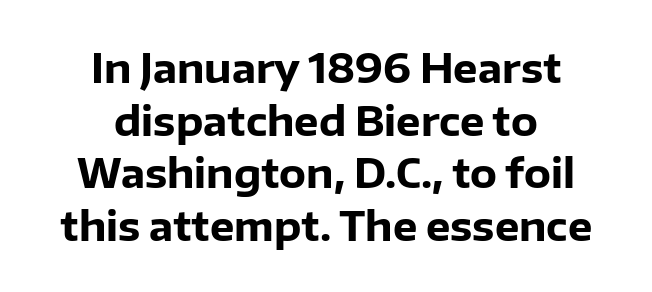
Lines of text with bare space underneath. The tracking reads as untouched default to a designer's eye. Is this a fixed-width face? No — the glyphs have proportional, varying widths. Leading: standard. The strokes are fattened all the way to bold.
